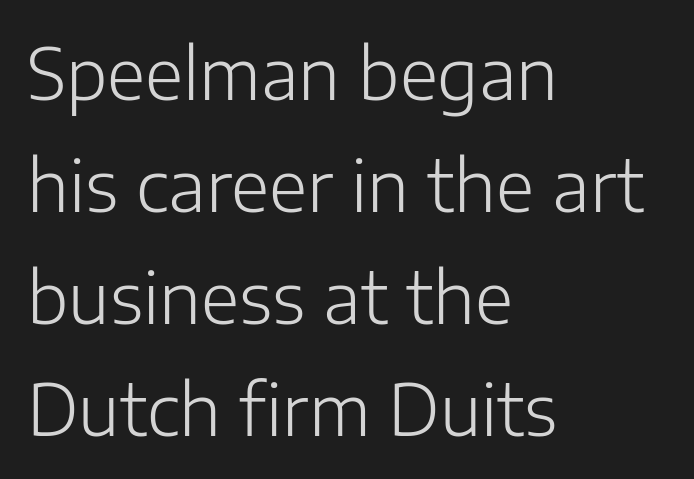
{"serif": "no", "italic": "no", "bold": "no", "weight": "light", "width": "normal", "stroke_contrast": "low", "x_height": "medium", "monospaced": "no", "underline": "no", "align": "left", "line_spacing": "normal", "line_spacing_ratio": 1.6, "letter_spacing": "normal", "letter_spacing_em": 0.0, "glyph_px": 70}
